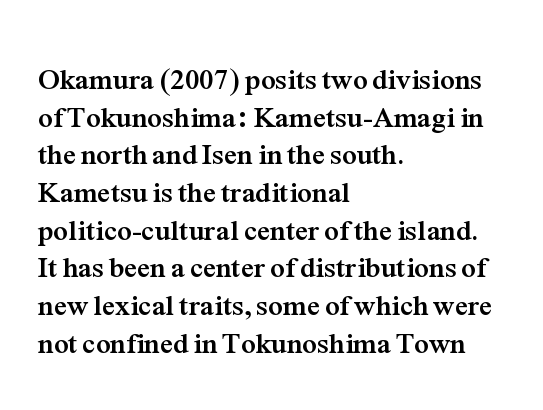
The image shows 29 px semibold serif type, upright; set left-aligned, normal line spacing (1.3x), normal letter spacing, not underlined; medium stroke contrast and a medium x-height.
